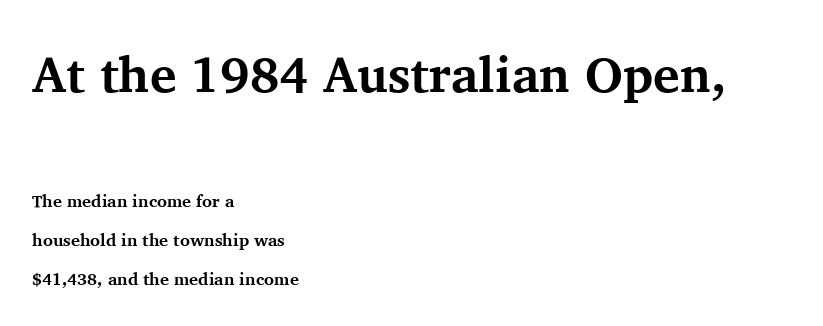
{"serif": "yes", "italic": "no", "bold": "yes", "weight": "bold", "width": "normal", "stroke_contrast": "medium", "x_height": "medium", "monospaced": "no", "underline": "no", "align": "left", "line_spacing": "loose", "line_spacing_ratio": 2.29, "letter_spacing": "normal", "letter_spacing_em": 0.0, "larger_block": "first", "size_ratio": 2.94, "glyph_px": 50}
